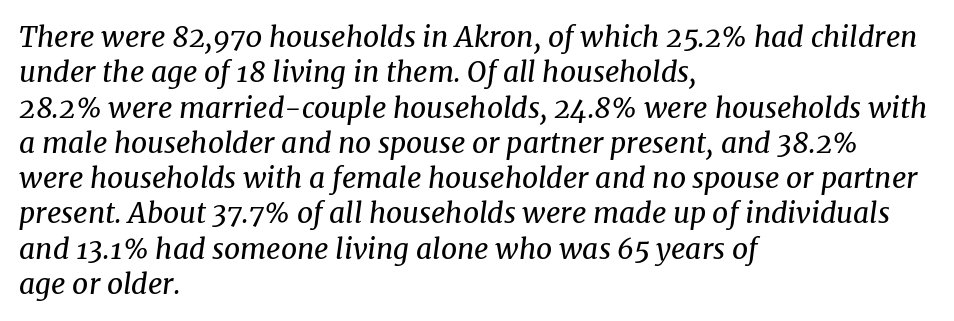
Varying glyph widths throughout — classic text-font behaviour. Look at the bottom of the vertical strokes: they flare into serifs here. This sample uses an oblique cut, with every glyph tilted off the vertical. Compared with a typical body face, this is equally light or lighter still. Short note: letters normally spaced.
